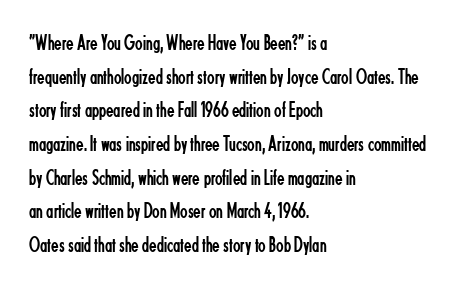
The image shows 22 px text type, upright; set left-aligned, normal line spacing (1.53x), normal letter spacing, not underlined.
